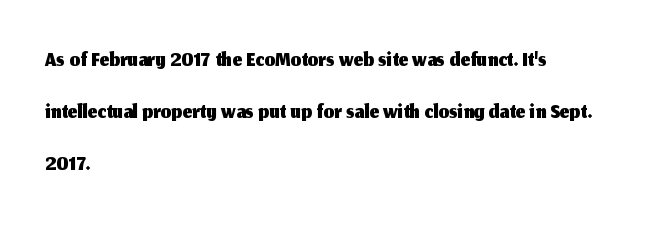
Q: Is the text italic (slanted)? A: No, it is upright.
Q: Is the typeface a serif or a sans-serif typeface? A: Sans-serif.
Q: Is the text underlined? A: No.
Q: How is the paragraph aligned? A: Left-aligned.
Q: Is the spacing between letters normal or unusually wide? A: Normal.
Q: Is the spacing between lines tight, normal or loose? A: Normal.
Q: Width (condensed, normal, or wide)? A: Normal.
Q: Stroke contrast? A: Medium.
Q: x-height? A: Medium.
Q: Monospaced? A: No.
